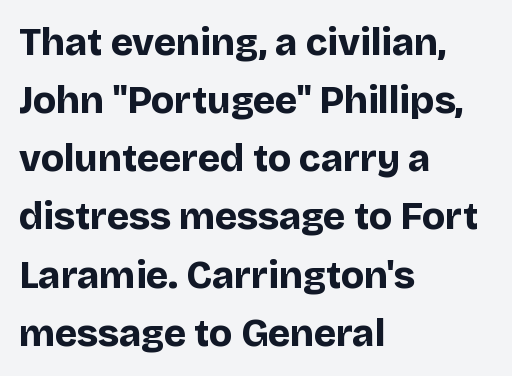
{"serif": "no", "italic": "no", "bold": "yes", "weight": "bold", "width": "normal", "stroke_contrast": "low", "x_height": "large", "monospaced": "no", "underline": "no", "align": "left", "line_spacing": "normal", "line_spacing_ratio": 1.53, "letter_spacing": "normal", "letter_spacing_em": 0.0, "glyph_px": 38}
